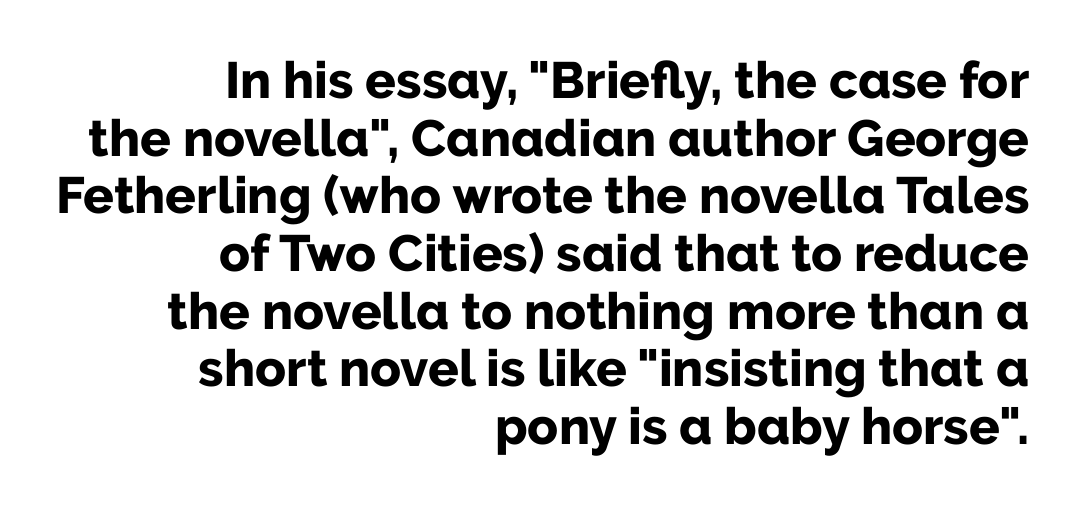
The image shows 51 px bold sans-serif type, upright; set right-aligned, tight line spacing (1.13x), normal letter spacing, not underlined; low stroke contrast and a medium x-height.
